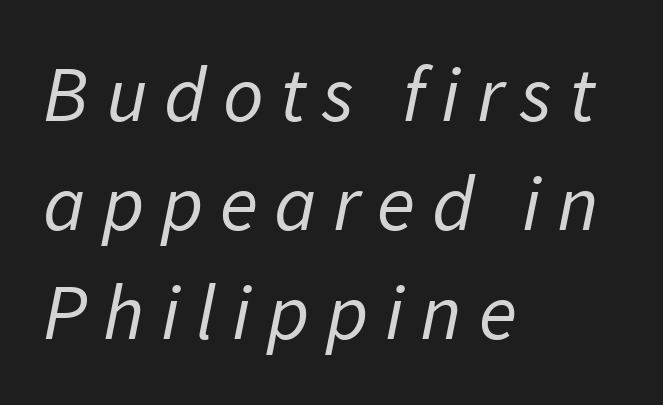
Look at the bottom of the vertical strokes: they stop flat, with no serifs. The rendering anchors every line to the left-hand side. The letterforms sit at book weight or below. Inter-character spacing is expanded well beyond the font's built-in metrics. Character widths vary here, with narrow letters taking less room than wide ones. A typesetter would call this leading conventional body-copy spacing.
